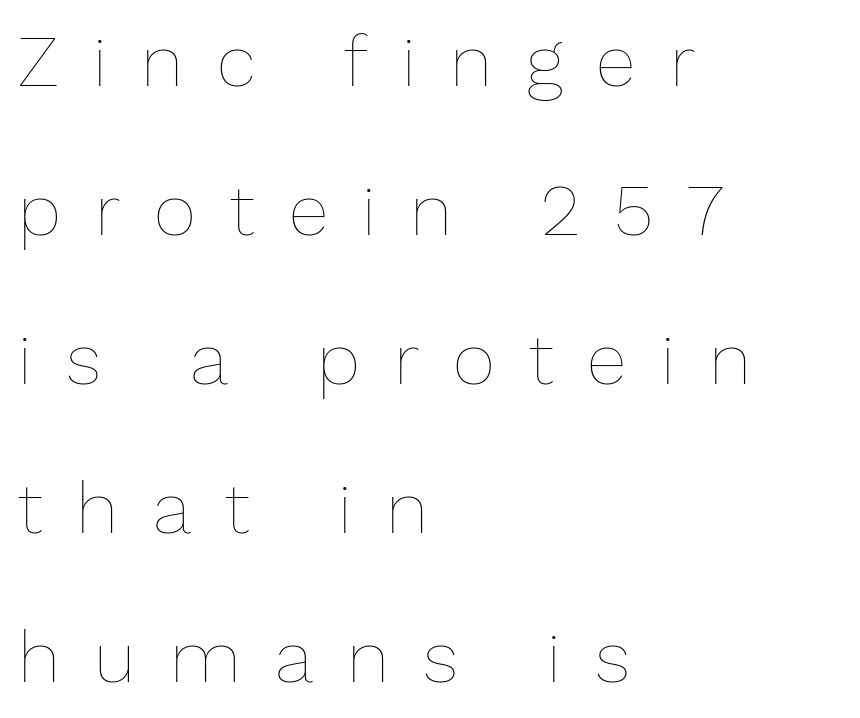
The image shows 73 px thin type, upright; set left-aligned, loose line spacing (2.04x), unusually wide letter spacing (+0.47 em), not underlined; low stroke contrast and a medium x-height.
